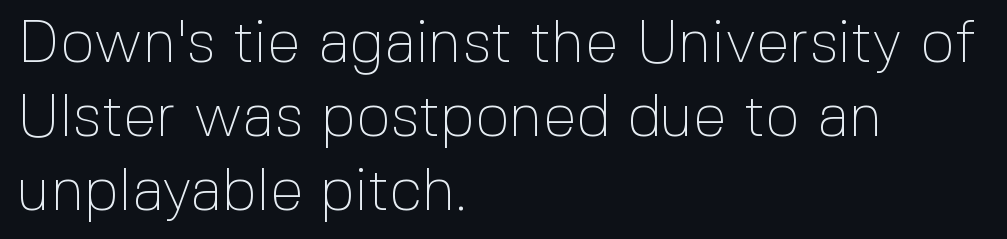
{"serif": "no", "italic": "no", "bold": "no", "weight": "thin", "width": "normal", "x_height": "medium", "monospaced": "no", "underline": "no", "align": "left", "line_spacing_ratio": 1.23, "letter_spacing": "normal", "letter_spacing_em": 0.0, "glyph_px": 60}
